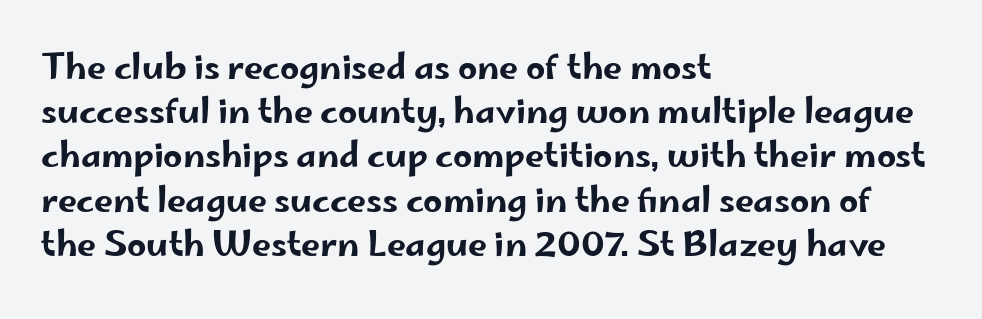
Honestly, the row spacing looks completely unremarkable. Honestly, there is no underline to notice here at all. You could not count columns in this text — the font is proportionally spaced. Spacing between characters is what you'd get straight out of the box. Teacher's note: observe the even left margin — that is flush-left alignment.
